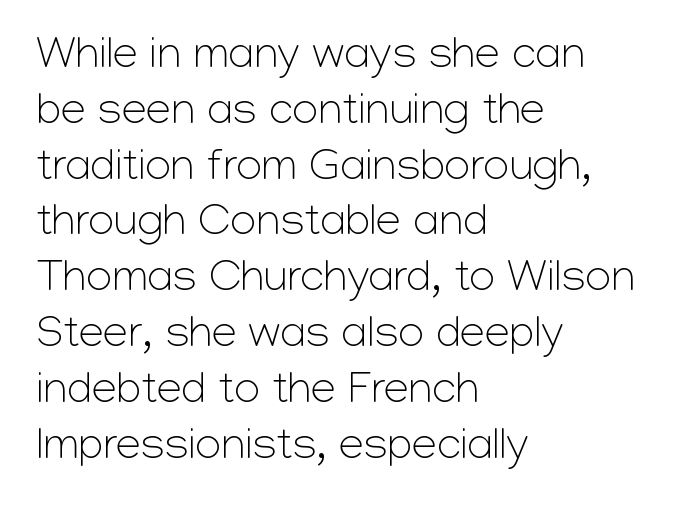
Each letter keeps its own natural width here, so spacing adapts to shape. It's the straight-up-and-down kind of type. The horizontal fit of the characters is conventional and even. One-word summary of the alignment: left. Stems and bowls with no extra thickness — not bold. The baseline area is clear.
